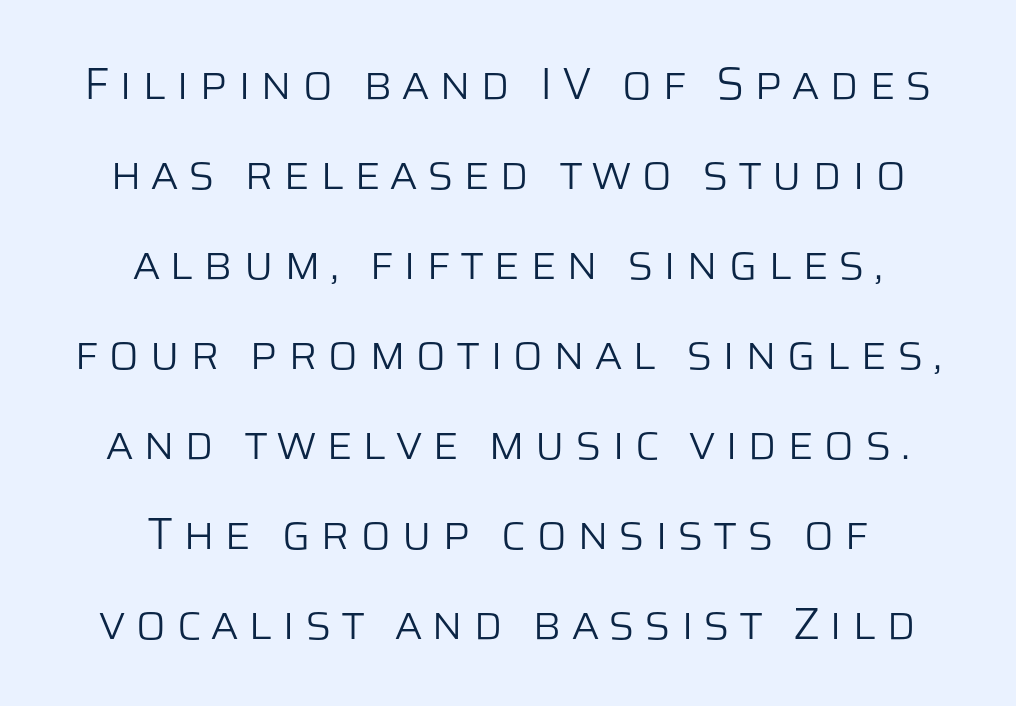
Honestly, the rows look like they've been pulled way apart. Note the varied advance widths — an 'i' is clearly narrower than an 'm'. A roman cut, with each character standing at attention. The glyphs in this specimen are sans serif. This rendering widens character spacing well past its baseline value.
